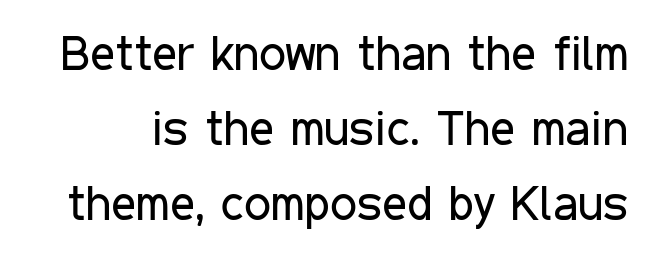
The image shows 48 px regular-weight, condensed sans-serif type, upright; set normal line spacing (1.56x), normal letter spacing, not underlined; low stroke contrast and a medium x-height.
